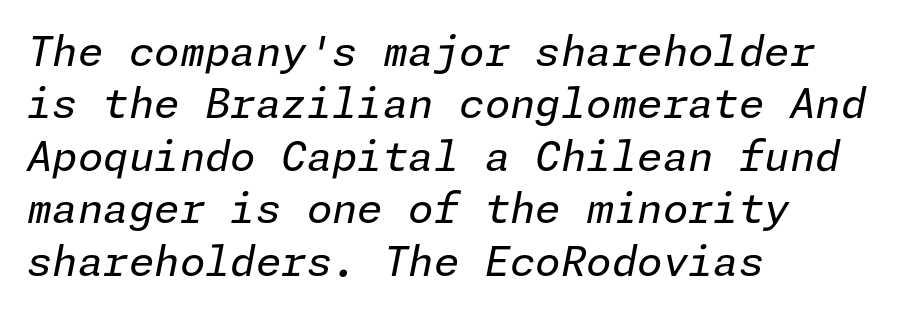
The passage shown has conventional tracking throughout. Check the space under the baseline: it is left empty. Emphasis-style slanted type is in use. The weight would be labelled regular, book, light, or lighter still. The line-height multiplier appears to be the usual default. The compositor pushed each line to the left boundary.
